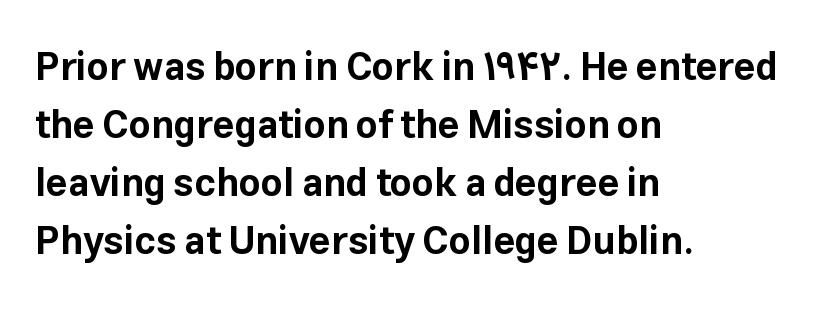
The passage shown is not underscored anywhere. This sample uses a sans-serif face. Upright lettering throughout. Typeset ragged right — the left edge is the straight one.
